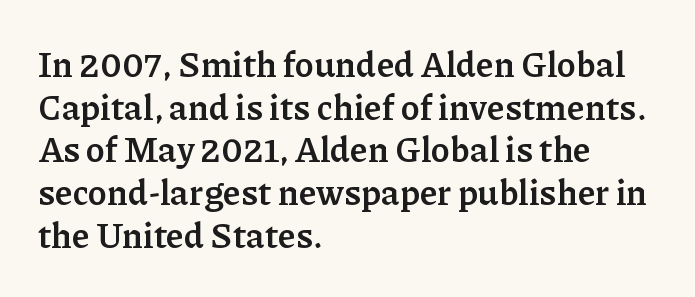
Q: Is the text bold? A: Yes.
Q: Is the text italic (slanted)? A: No, it is upright.
Q: Is the typeface a serif or a sans-serif typeface? A: Serif.
Q: Is the text underlined? A: No.
Q: How is the paragraph aligned? A: Left-aligned.
Q: Is the spacing between letters normal or unusually wide? A: Normal.
Q: Width (condensed, normal, or wide)? A: Normal.
Q: Stroke contrast? A: Low.
Q: x-height? A: Medium.
Q: Monospaced? A: No.
